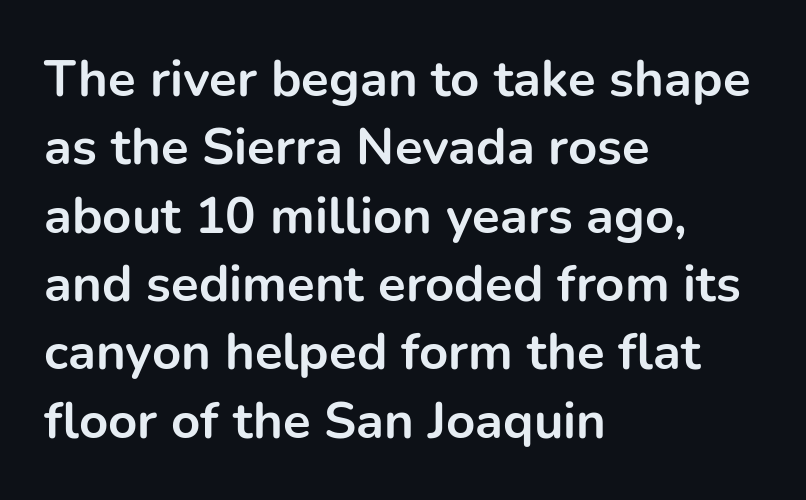
The image shows 51 px bold sans-serif type, upright; set left-aligned, normal line spacing (1.34x), normal letter spacing, not underlined; low stroke contrast and a medium x-height.
